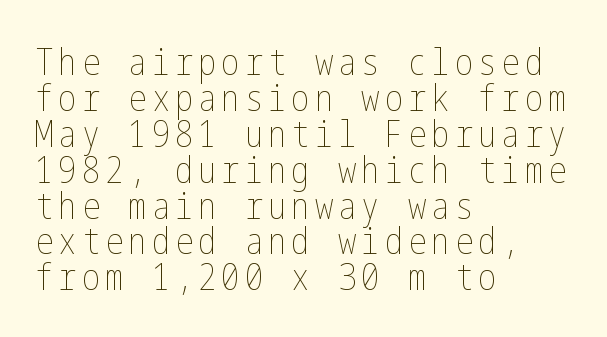
The image shows 37 px thin, condensed type, upright; set left-aligned, tight line spacing (0.97x), not underlined; low stroke contrast and a medium x-height.
